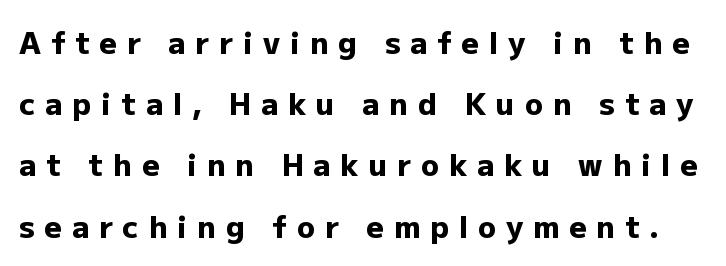
Is the type bold? Yes — the strokes are clearly thick and heavy. Rendered with straight, roman letterforms. Each letter's strokes conclude bluntly, with no projecting serifs. Someone cranked the tracking dial way up on this one.
